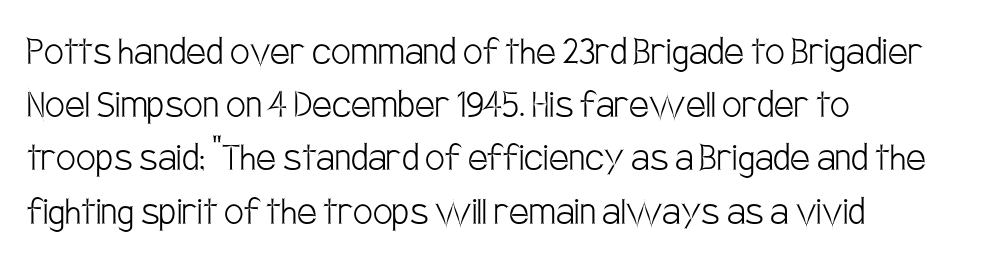
Summary of weight: not heavy and not bold. Quick note: underline off. The rendering shows plain stroke endings on the letterforms — a sans-serif design. There is no visible air inserted between adjacent glyphs. Is this a fixed-width face? No — the glyphs have proportional, varying widths.
